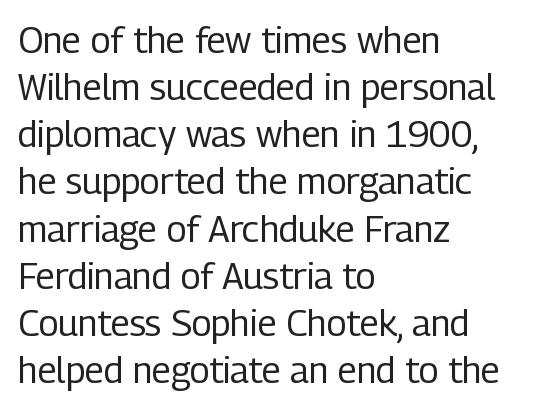
This is not heavy type; no bold has been used. You could call the tracking neutral — neither tight nor loose. Do the characters align in a grid? No, the font is proportional. Baseline-to-baseline distance is the conventional proportion of letter height.
